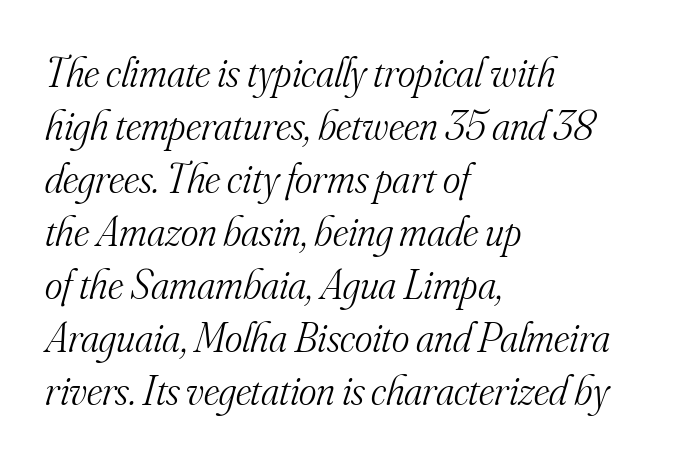
The image shows 42 px light serif type, italic (leaning right); set left-aligned, normal line spacing (1.26x), normal letter spacing, not underlined; medium stroke contrast and a small x-height.
